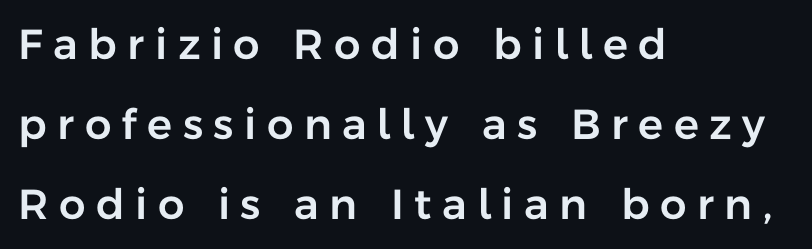
The image shows 42 px sans-serif type, upright; set left-aligned, loose line spacing (1.91x), unusually wide letter spacing (+0.25 em), not underlined; low stroke contrast and a medium x-height.
